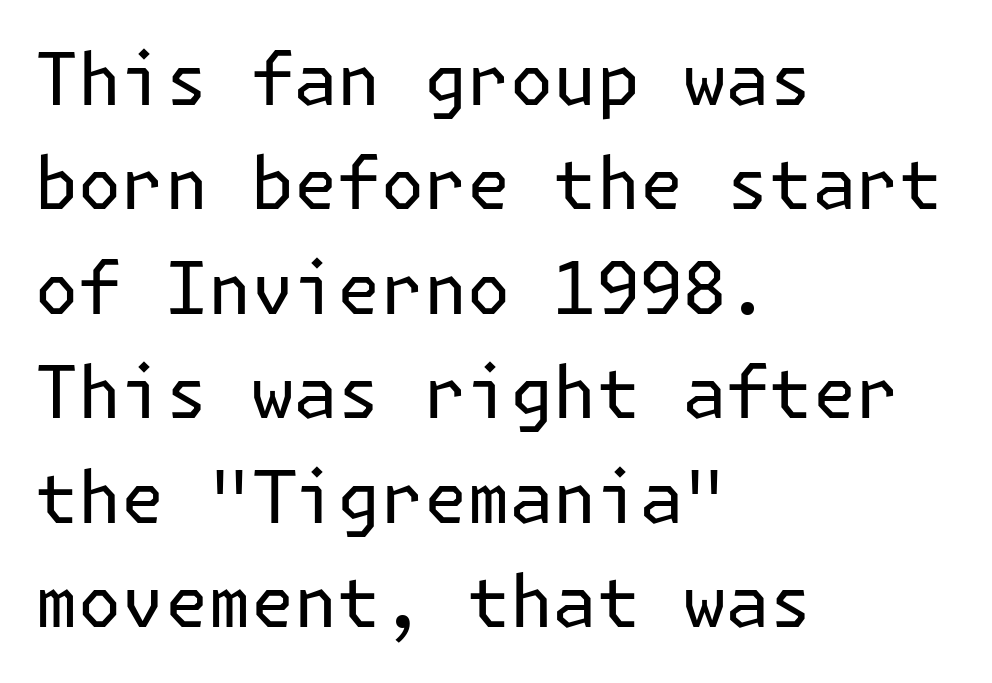
This sample uses plain, unmodified letter spacing. When letters stand straight like this, we call the style roman or upright. A light-to-regular cut is what we see here. All the whitespace from short lines collects on the right.
